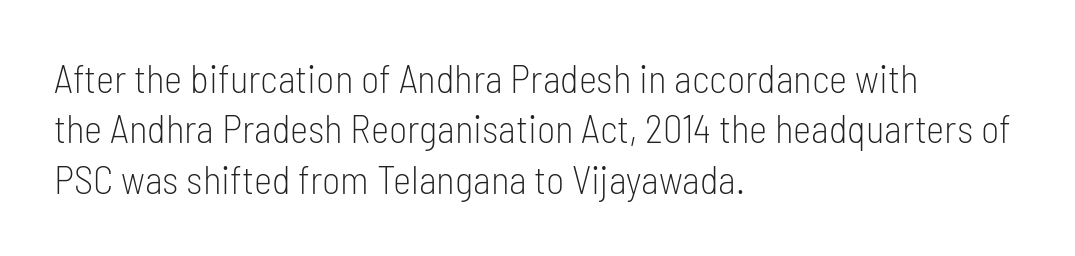
{"serif": "no", "italic": "no", "bold": "no", "weight": "light", "width": "condensed", "stroke_contrast": "low", "x_height": "medium", "monospaced": "no", "underline": "no", "align": "left", "line_spacing": "normal", "line_spacing_ratio": 1.29, "letter_spacing": "normal", "letter_spacing_em": 0.0, "glyph_px": 39}
